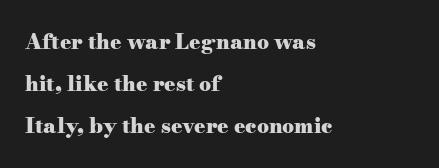
The image shows 21 px bold type, upright; set left-aligned, loose line spacing (2.01x), normal letter spacing, not underlined.
